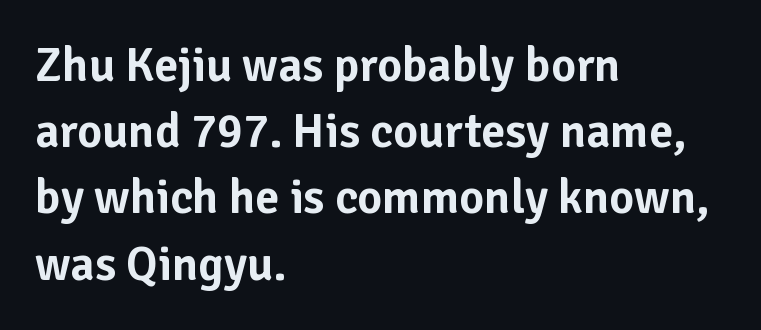
The image shows 48 px sans-serif type, upright; set left-aligned, normal line spacing (1.38x), normal letter spacing, not underlined; low stroke contrast and a medium x-height.
